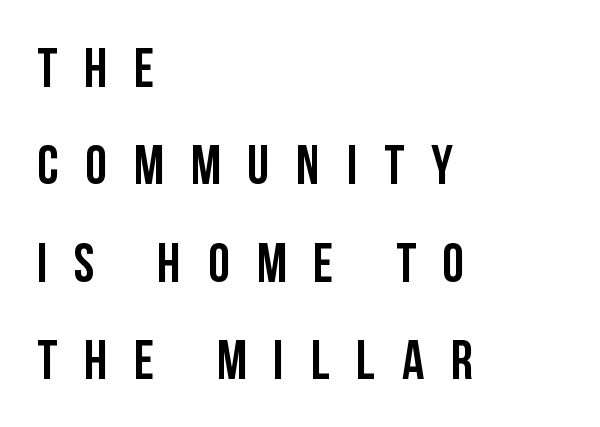
The image shows 55 px semibold, condensed sans-serif type, upright; set left-aligned, line spacing 1.77x, unusually wide letter spacing (+0.49 em), not underlined; low stroke contrast and a large x-height.
